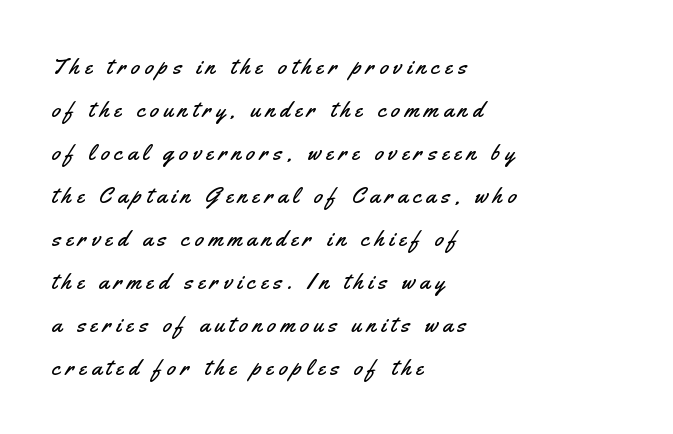
{"underline": "no", "align": "left", "line_spacing_ratio": 1.87, "letter_spacing": "wide", "letter_spacing_em": 0.23, "glyph_px": 23}
